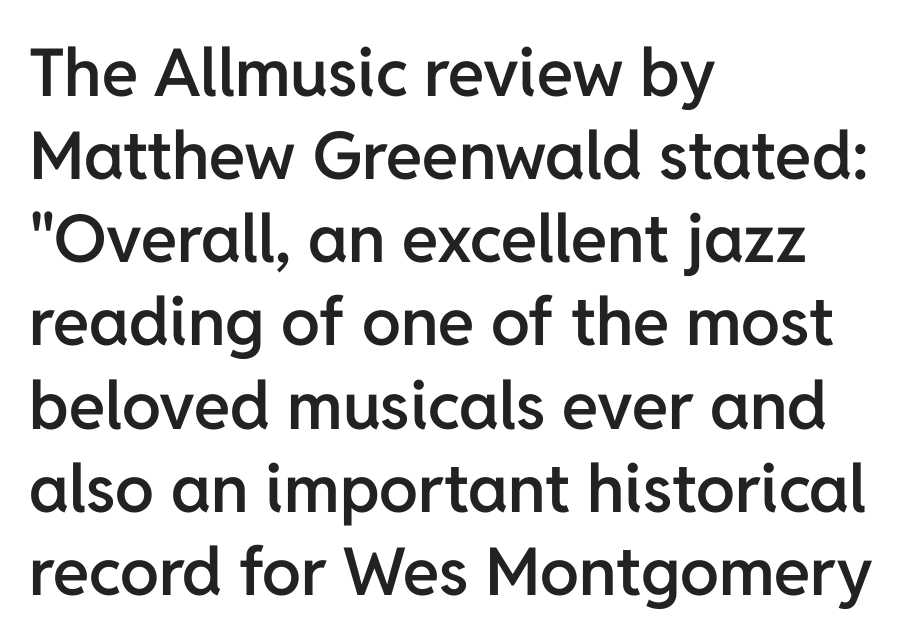
Ordinary non-slanted type is in use. In terms of leading, this rendering sits right in the middle. Observe the ordinary spacing: letters are neighbours, not strangers. Serif or sans? Sans — the stroke terminals are bare. The passage shown is not underscored anywhere.
